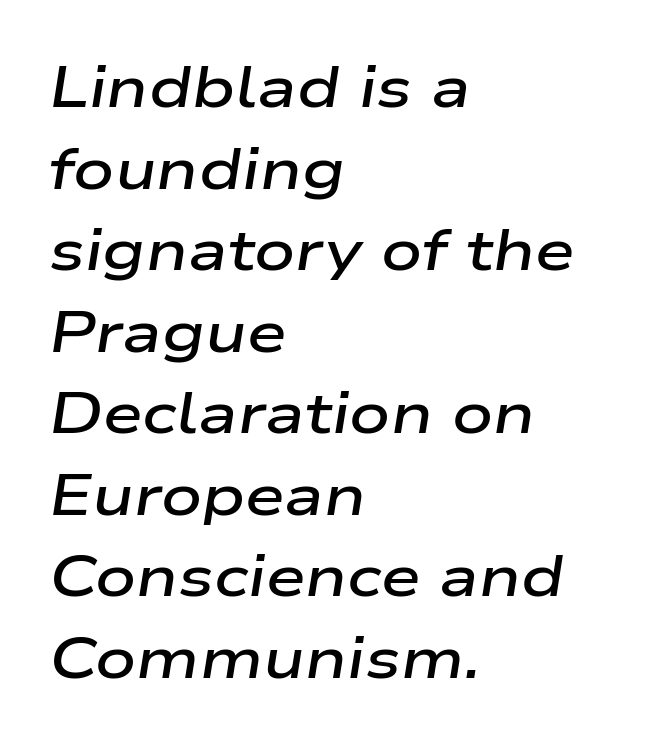
Q: Is the text bold? A: Semi-bold.
Q: Is the text italic (slanted)? A: Yes, it leans right by about 9 degrees.
Q: Is the text underlined? A: No.
Q: How is the paragraph aligned? A: Left-aligned.
Q: Is the spacing between letters normal or unusually wide? A: Normal.
Q: Is the spacing between lines tight, normal or loose? A: Normal.
Q: Width (condensed, normal, or wide)? A: Wide.
Q: Stroke contrast? A: Low.
Q: x-height? A: Medium.
Q: Monospaced? A: No.
